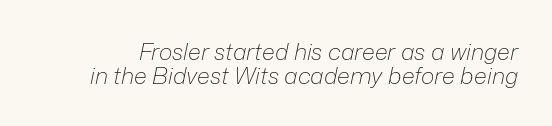
{"italic": "yes", "lean": "right", "slant_degrees": 12, "bold": "no", "underline": "no", "line_spacing": "tight", "line_spacing_ratio": 1.03, "letter_spacing": "normal", "letter_spacing_em": 0.0, "glyph_px": 23}
